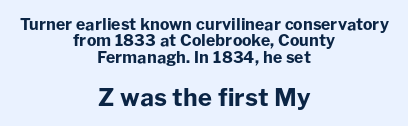
Q: Is the text bold? A: Yes.
Q: Is the text italic (slanted)? A: No, it is upright.
Q: Is the text underlined? A: No.
Q: How is the paragraph aligned? A: Centered.
Q: Is the spacing between letters normal or unusually wide? A: Normal.
Q: Is the spacing between lines tight, normal or loose? A: Tight.
Q: Which block of text is set in a larger size, the first (top) or the second (bottom)? A: The second (bottom) one.
